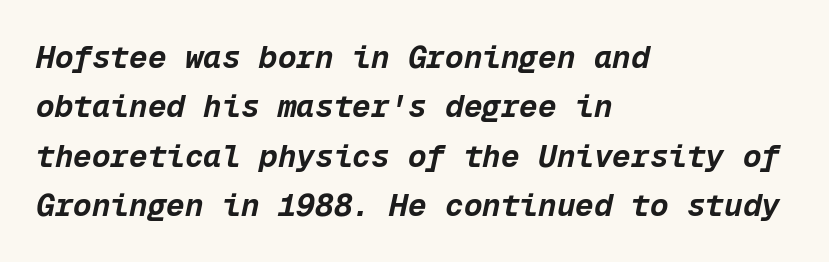
{"italic": "yes", "lean": "right", "slant_degrees": 12, "bold": "yes", "weight": "bold", "width": "normal", "stroke_contrast": "low", "x_height": "medium", "monospaced": "yes", "underline": "no", "align": "left", "line_spacing": "normal", "line_spacing_ratio": 1.59, "letter_spacing": "normal", "letter_spacing_em": 0.0, "glyph_px": 31}
